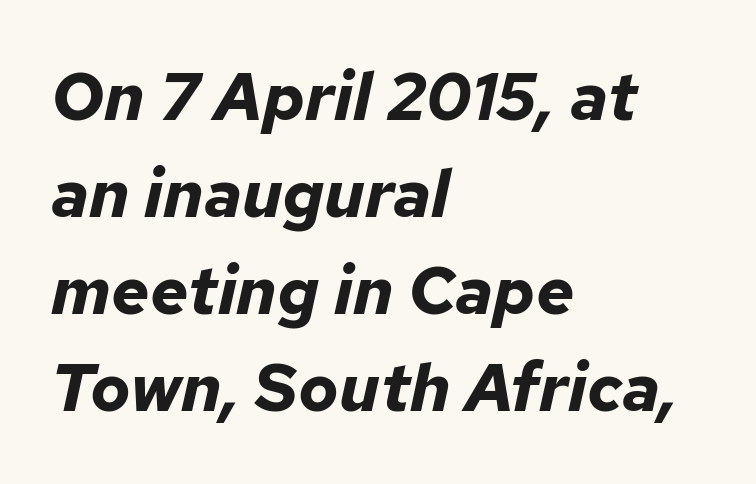
{"italic": "yes", "lean": "right", "slant_degrees": 12, "bold": "yes", "weight": "bold", "width": "normal", "stroke_contrast": "low", "x_height": "medium", "monospaced": "no", "underline": "no", "align": "left", "line_spacing": "normal", "line_spacing_ratio": 1.45, "letter_spacing": "normal", "letter_spacing_em": 0.0, "glyph_px": 67}
